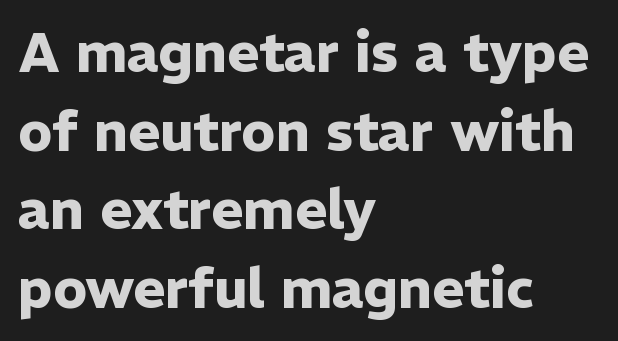
The lettering stays uniformly vertical, giving the passage a roman look. Where is the straight margin? On the left. The rows are spaced the way most documents space them. Glyph-to-glyph distance matches everyday printed text. The rendering uses natural spacing where letterforms have individual widths. Compared with an ordinary text face, these strokes are far heavier — a full bold.
